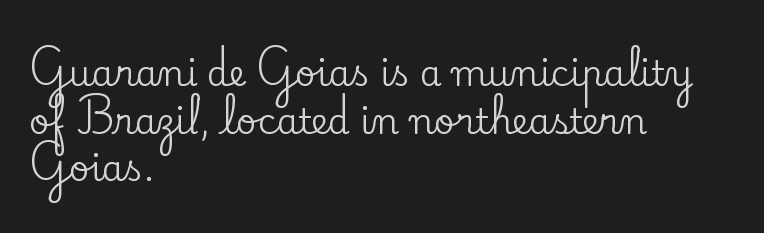
Spacing verdict: proportional, widths tailored to each character. Any mark beneath the type? The region is blank. This block has exactly the height ordinary leading produces. Letter spacing: default.
